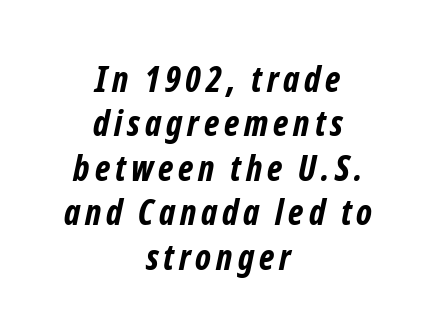
Underline: absent. Classification — sans serif. Each new line begins a customary step beneath the previous one. Caption: multi-line text, centered on the measure. Note the varied advance widths — an 'i' is clearly narrower than an 'm'.
